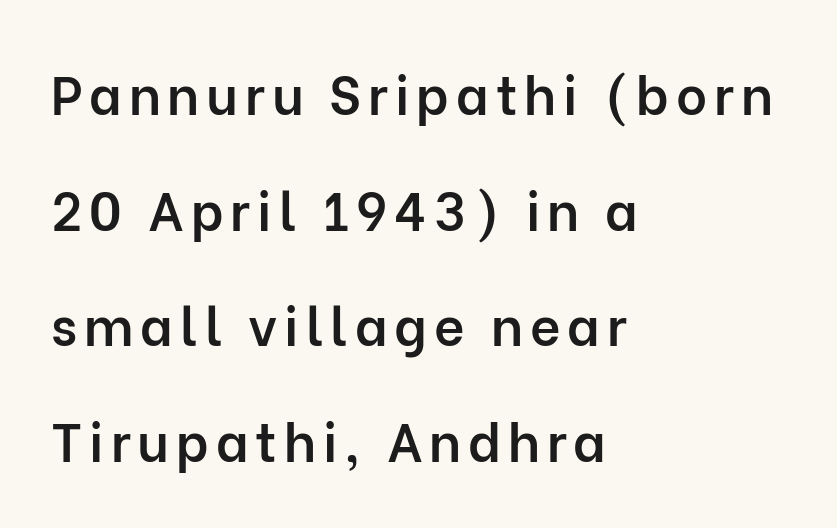
Q: Is the text bold? A: Semi-bold.
Q: Is the text italic (slanted)? A: No, it is upright.
Q: Is the typeface a serif or a sans-serif typeface? A: Sans-serif.
Q: Is the text underlined? A: No.
Q: How is the paragraph aligned? A: Left-aligned.
Q: Is the spacing between lines tight, normal or loose? A: Loose.
Q: Width (condensed, normal, or wide)? A: Normal.
Q: Stroke contrast? A: Low.
Q: x-height? A: Medium.
Q: Monospaced? A: No.
